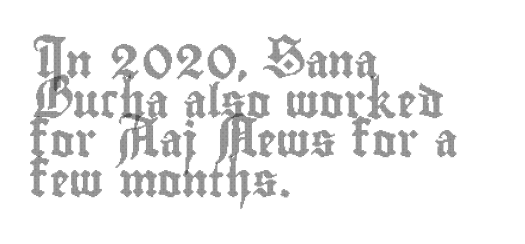
Upright lettering throughout. Bare-footed words on every line. Caption: multi-line text, flush left, ragged right. A typesetter would call this zero additional tracking. This sample has the flowing, uneven cadence of proportional lettering.
